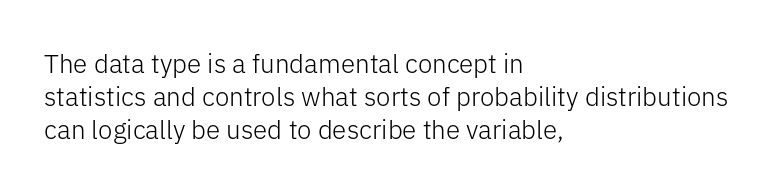
When letters stand straight like this, we call the style roman or upright. These lines sit exactly where default settings would place them. Students, note that the glyphs here touch the page at normal intervals. The passage shown is not bold in any degree. In CSS terms this would be text-align: left. Underlining? Definitely not there.
